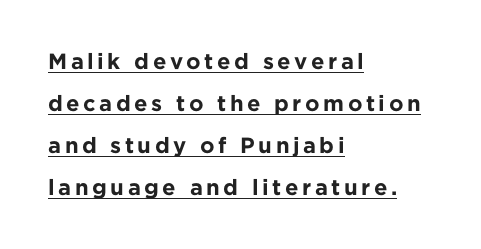
Q: Is the text bold? A: Yes.
Q: Is the text italic (slanted)? A: No, it is upright.
Q: Is the text underlined? A: Yes.
Q: How is the paragraph aligned? A: Left-aligned.
Q: Is the spacing between lines tight, normal or loose? A: Loose.
